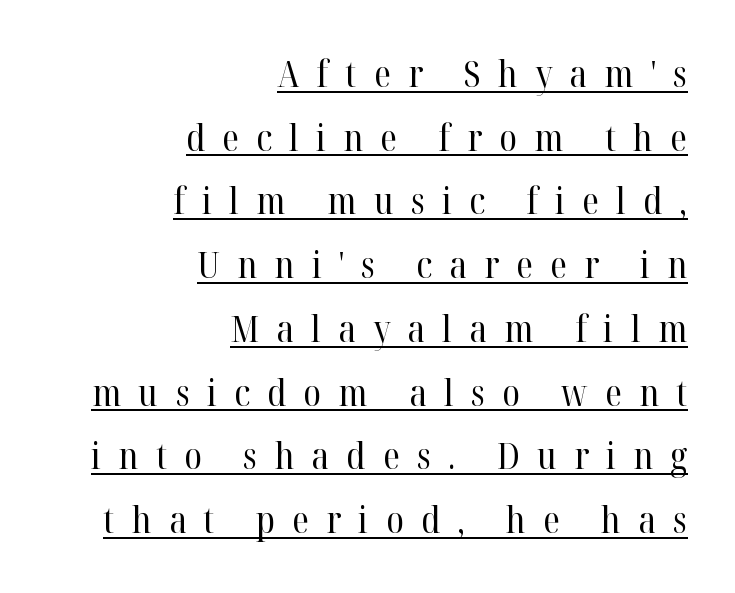
The characters are drawn with everyday or finer stroke widths. This sample has the flowing, uneven cadence of proportional lettering. The lines are quadded right. Rendered with straight, roman letterforms. Underlining? Definitely there.
